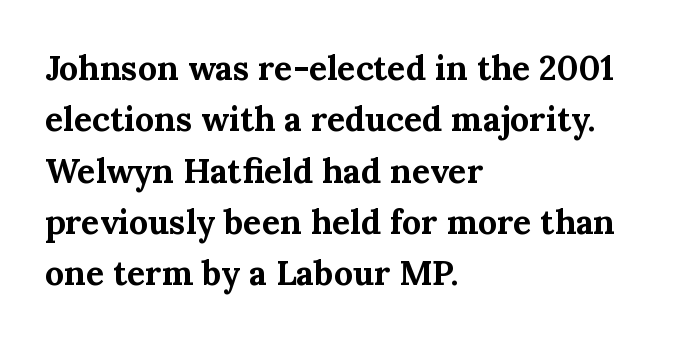
Q: Is the text bold? A: Yes.
Q: Is the text italic (slanted)? A: No, it is upright.
Q: Is the typeface a serif or a sans-serif typeface? A: Serif.
Q: Is the text underlined? A: No.
Q: How is the paragraph aligned? A: Left-aligned.
Q: Is the spacing between letters normal or unusually wide? A: Normal.
Q: Is the spacing between lines tight, normal or loose? A: Normal.
Q: Width (condensed, normal, or wide)? A: Normal.
Q: Stroke contrast? A: Medium.
Q: x-height? A: Medium.
Q: Monospaced? A: No.
